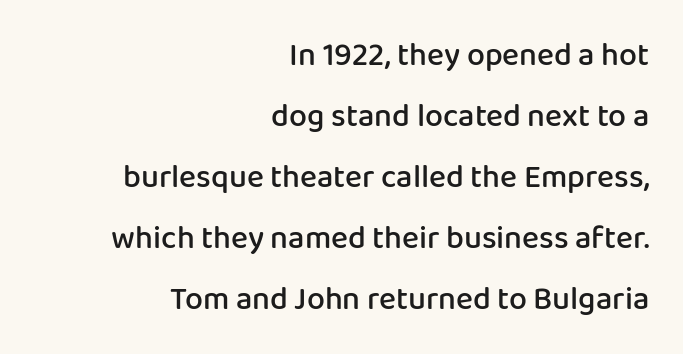
The image shows 32 px semibold sans-serif type, upright; set right-aligned, loose line spacing (1.91x), normal letter spacing, not underlined; low stroke contrast and a medium x-height.
